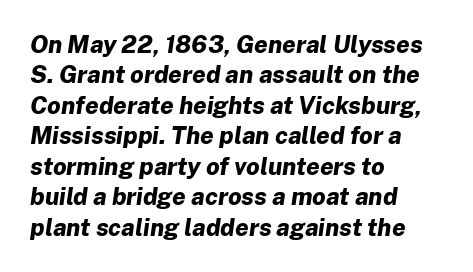
The image shows 24 px bold type, italic (leaning right); set left-aligned, normal line spacing (1.27x), normal letter spacing, not underlined.
